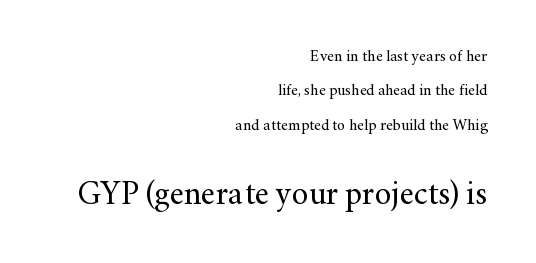
The image shows 33 px regular-weight serif type, upright; set right-aligned, loose line spacing (2.15x), normal letter spacing, not underlined; the second (bottom) block is 2.06x larger; medium stroke contrast and a small x-height.
